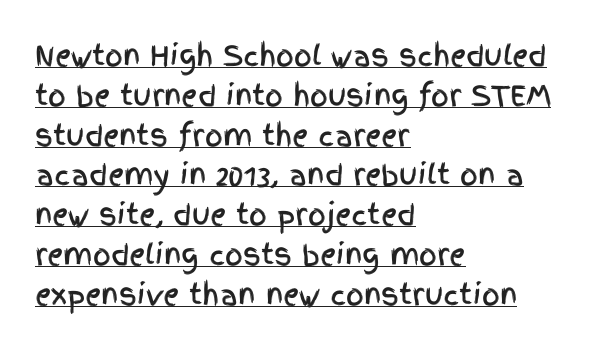
{"serif": "no", "italic": "no", "width": "condensed", "x_height": "large", "monospaced": "no", "underline": "yes", "align": "left", "line_spacing": "normal", "line_spacing_ratio": 1.42, "letter_spacing": "normal", "letter_spacing_em": 0.0, "glyph_px": 28}
